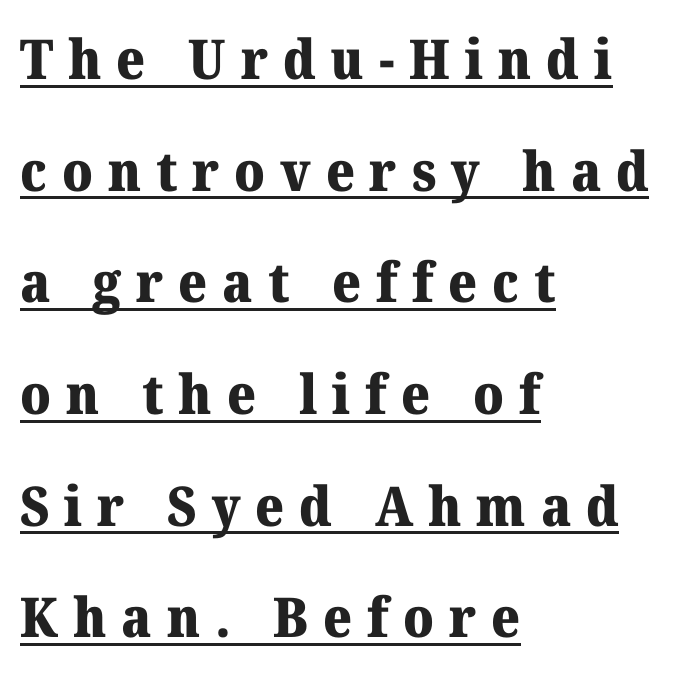
{"serif": "yes", "italic": "no", "bold": "yes", "weight": "heavy", "width": "normal", "stroke_contrast": "medium", "x_height": "medium", "monospaced": "no", "underline": "yes", "align": "left", "line_spacing": "loose", "line_spacing_ratio": 2.03, "letter_spacing": "wide", "letter_spacing_em": 0.27, "glyph_px": 55}
